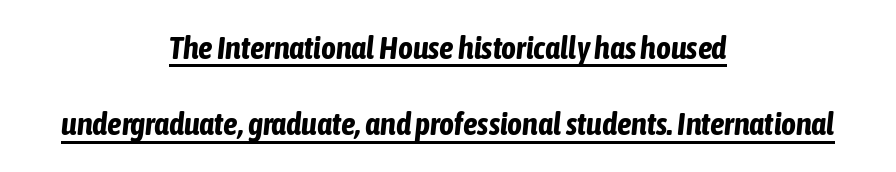
The image shows 32 px bold, condensed type, italic (leaning right); set centered, loose line spacing (2.39x), normal letter spacing, underlined; low stroke contrast and a medium x-height.
